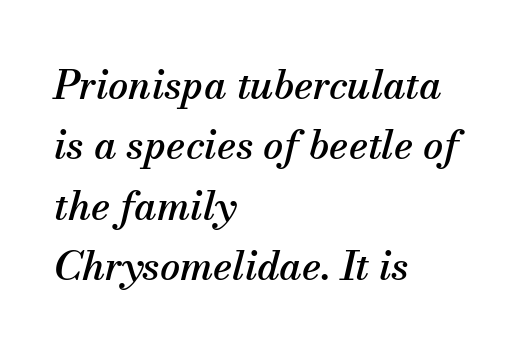
Students, note that the glyphs here touch the page at normal intervals. Type without underlining. One glance says typical: line gaps are just what's usual. The glyphs in this specimen are seriffed.
